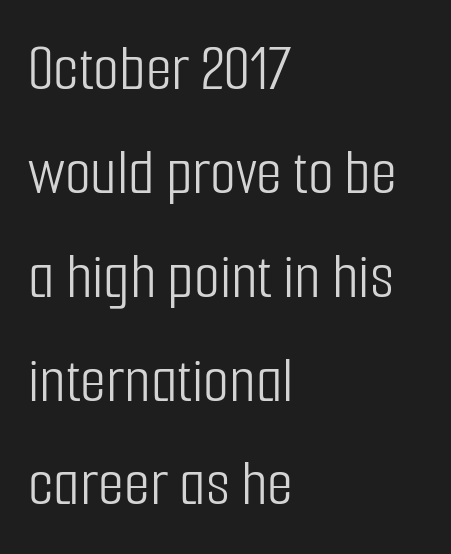
The image shows 67 px light, condensed sans-serif type, upright; set left-aligned, normal line spacing (1.55x), normal letter spacing, not underlined; low stroke contrast and a medium x-height.
